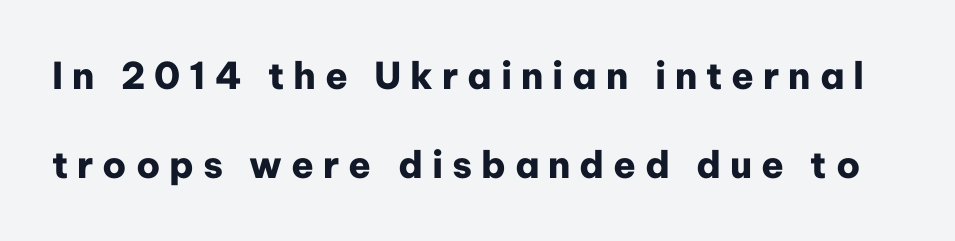
The type family on display is of the sans-serif kind. Beneath every word, the page is bare. Spacing between characters has been opened up far beyond the box default. Stroke thickness is high; the sample reads as a true bold.
